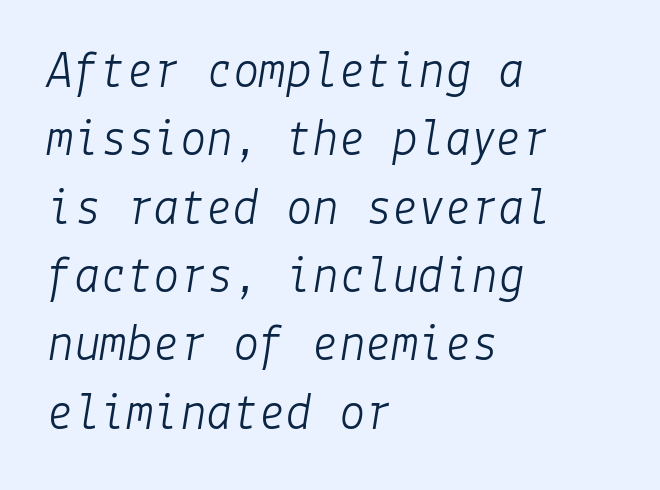
Q: Is the text bold? A: No.
Q: Is the text italic (slanted)? A: Yes, it leans right by about 9 degrees.
Q: Is the text underlined? A: No.
Q: How is the paragraph aligned? A: Left-aligned.
Q: Is the spacing between letters normal or unusually wide? A: Normal.
Q: Is the spacing between lines tight, normal or loose? A: Normal.
Q: Width (condensed, normal, or wide)? A: Normal.
Q: Stroke contrast? A: Low.
Q: x-height? A: Medium.
